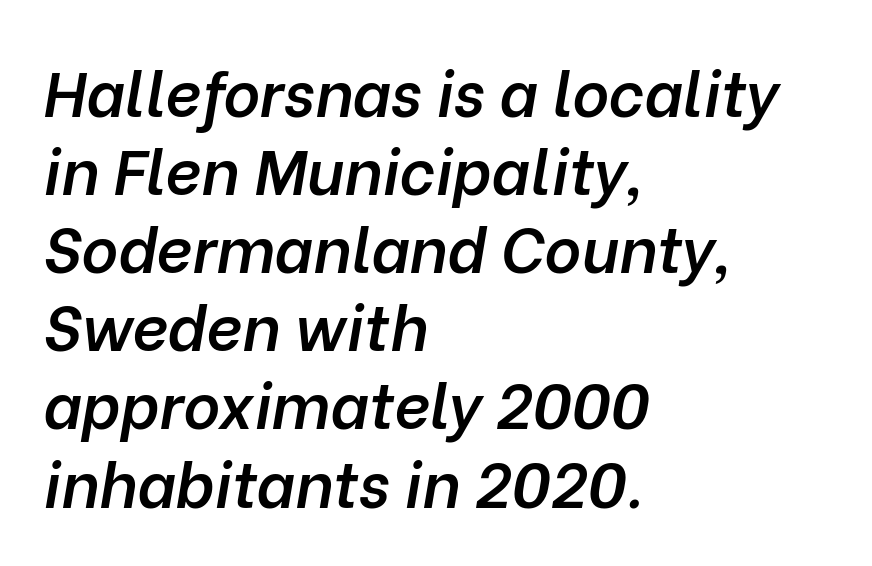
Q: Is the text bold? A: Semi-bold.
Q: Is the text italic (slanted)? A: Yes, it leans right by about 10 degrees.
Q: Is the text underlined? A: No.
Q: How is the paragraph aligned? A: Left-aligned.
Q: Is the spacing between letters normal or unusually wide? A: Normal.
Q: Width (condensed, normal, or wide)? A: Normal.
Q: Stroke contrast? A: Low.
Q: x-height? A: Medium.
Q: Monospaced? A: No.
